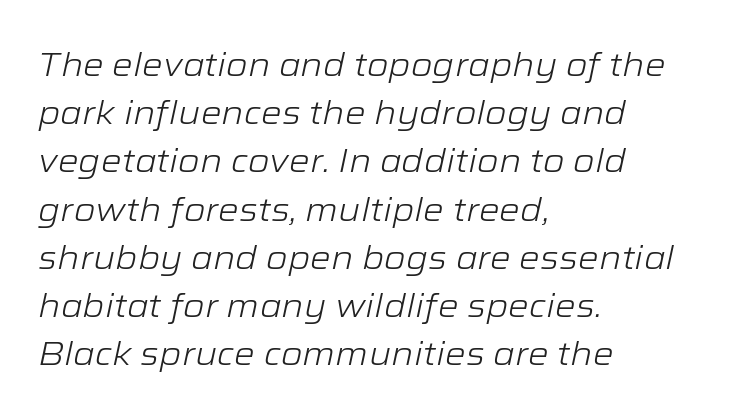
Looks like regular typesetting: each glyph gets only the width it needs. Short note: letters normally spaced. Normally led — the rows are evenly, conventionally spaced. No heavy texture on the line: the type isn't bold. Only glyphs here, with clear space below each row. Tall strokes in this sample are angled rather than plumb.
